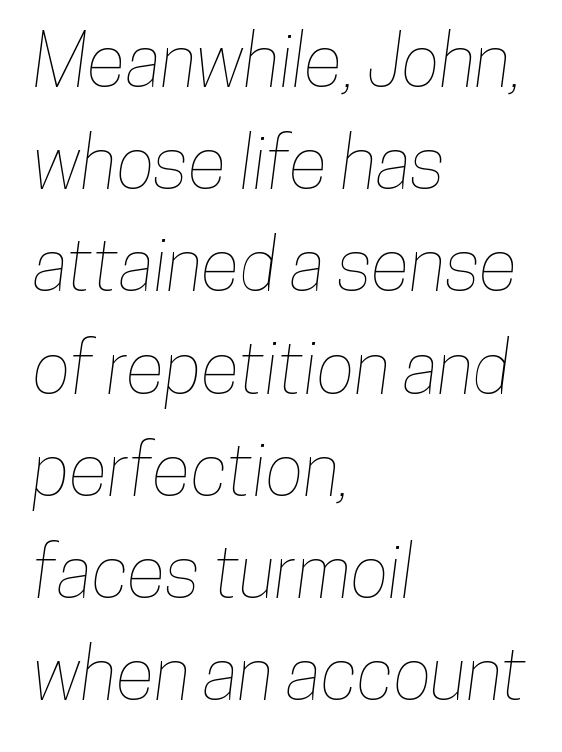
{"width": "condensed", "stroke_contrast": "low", "x_height": "medium", "monospaced": "no", "underline": "no", "align": "left", "line_spacing": "normal", "line_spacing_ratio": 1.42, "letter_spacing": "normal", "letter_spacing_em": 0.0, "glyph_px": 72}
